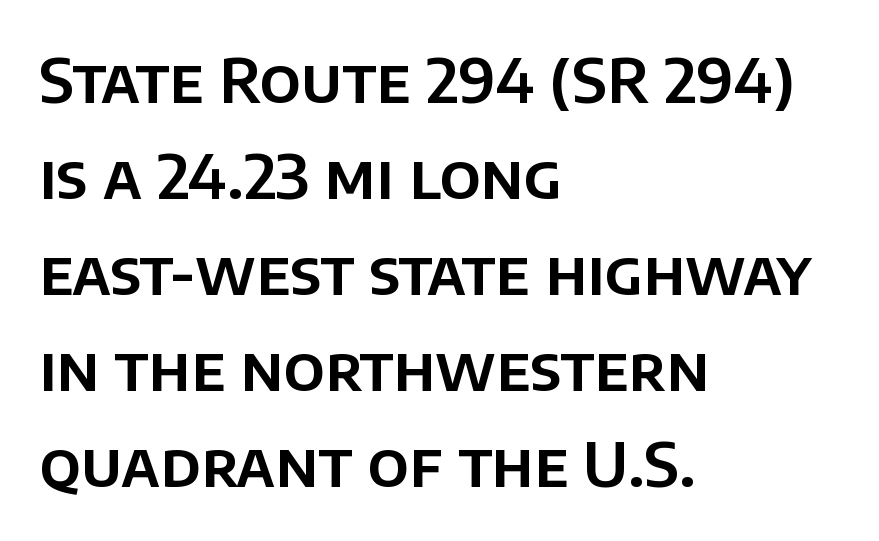
Q: Is the text italic (slanted)? A: No, it is upright.
Q: Is the typeface a serif or a sans-serif typeface? A: Sans-serif.
Q: Is the text underlined? A: No.
Q: How is the paragraph aligned? A: Left-aligned.
Q: Is the spacing between letters normal or unusually wide? A: Normal.
Q: Is the spacing between lines tight, normal or loose? A: Normal.
Q: Width (condensed, normal, or wide)? A: Normal.
Q: Stroke contrast? A: Low.
Q: x-height? A: Large.
Q: Monospaced? A: No.
